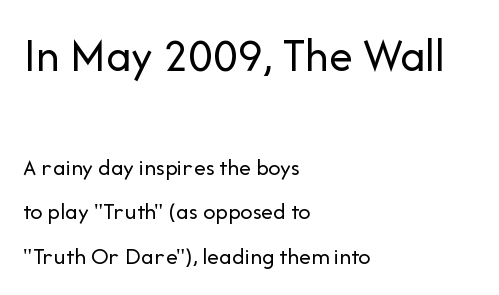
Do the characters align in a grid? No, the font is proportional. Tracking value appears to be zero — textbook default spacing. The specimen reads as upright at a glance. The lines in this sample share a left origin and differ only in where they stop.
